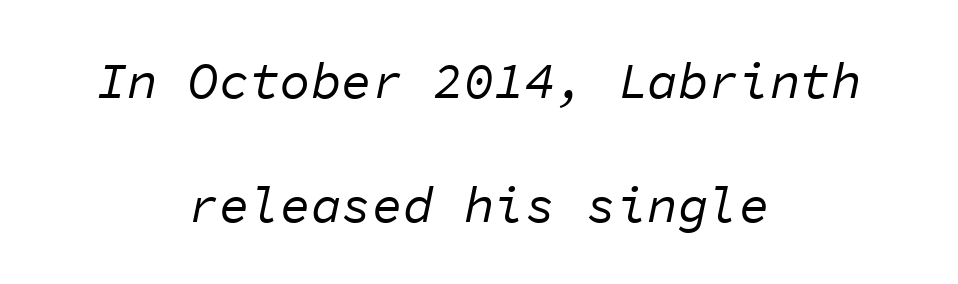
Q: Is the text bold? A: No.
Q: Is the text italic (slanted)? A: Yes, it leans right by about 11 degrees.
Q: Is the text underlined? A: No.
Q: How is the paragraph aligned? A: Centered.
Q: Is the spacing between letters normal or unusually wide? A: Normal.
Q: Is the spacing between lines tight, normal or loose? A: Loose.
Q: Width (condensed, normal, or wide)? A: Normal.
Q: Stroke contrast? A: Low.
Q: x-height? A: Medium.
Q: Monospaced? A: Yes.
